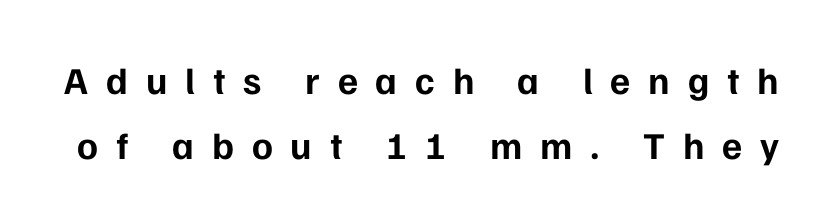
The image shows 38 px bold sans-serif type, upright; set normal line spacing (1.7x), unusually wide letter spacing (+0.47 em), not underlined; low stroke contrast and a medium x-height.
